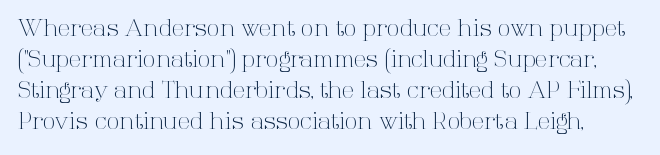
The image shows 23 px text type, upright; set normal line spacing (1.35x), normal letter spacing, not underlined.
